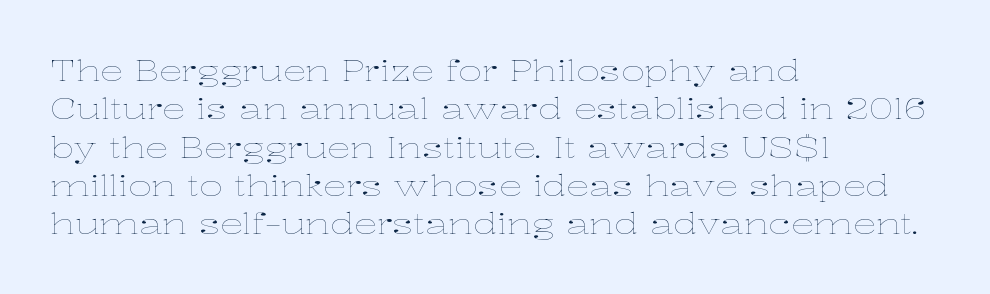
The image shows 29 px thin, wide type, upright; set left-aligned, normal line spacing (1.32x), normal letter spacing, not underlined; low stroke contrast and a medium x-height.
